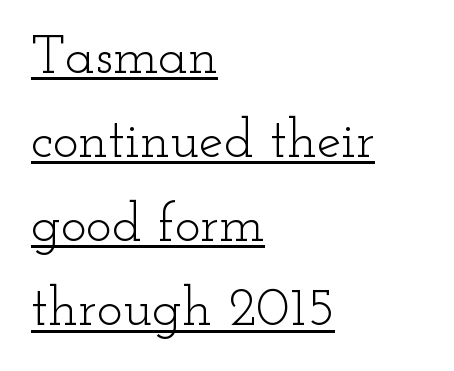
The image shows 55 px light, wide serif type, upright; set left-aligned, normal line spacing (1.53x), normal letter spacing, underlined; low stroke contrast and a small x-height.
